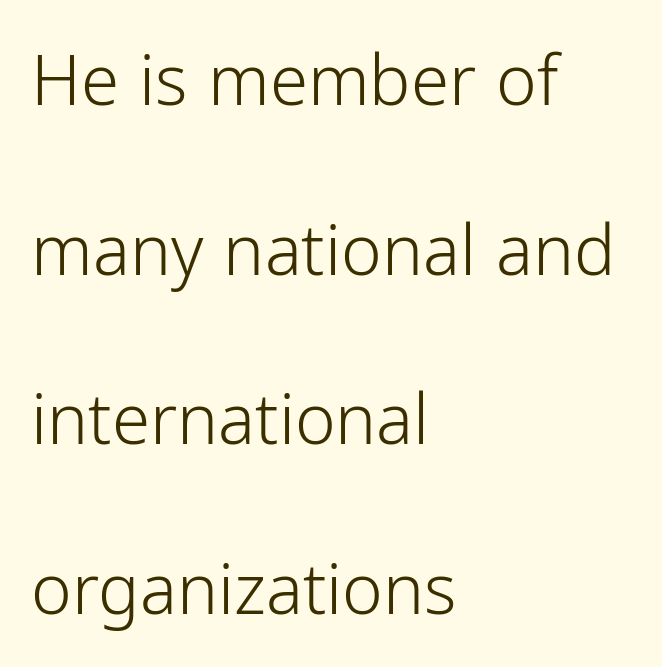
Q: Is the text bold? A: No.
Q: Is the text italic (slanted)? A: No, it is upright.
Q: Is the typeface a serif or a sans-serif typeface? A: Sans-serif.
Q: Is the text underlined? A: No.
Q: How is the paragraph aligned? A: Left-aligned.
Q: Is the spacing between letters normal or unusually wide? A: Normal.
Q: Is the spacing between lines tight, normal or loose? A: Loose.
Q: Width (condensed, normal, or wide)? A: Normal.
Q: Stroke contrast? A: Low.
Q: x-height? A: Medium.
Q: Monospaced? A: No.
